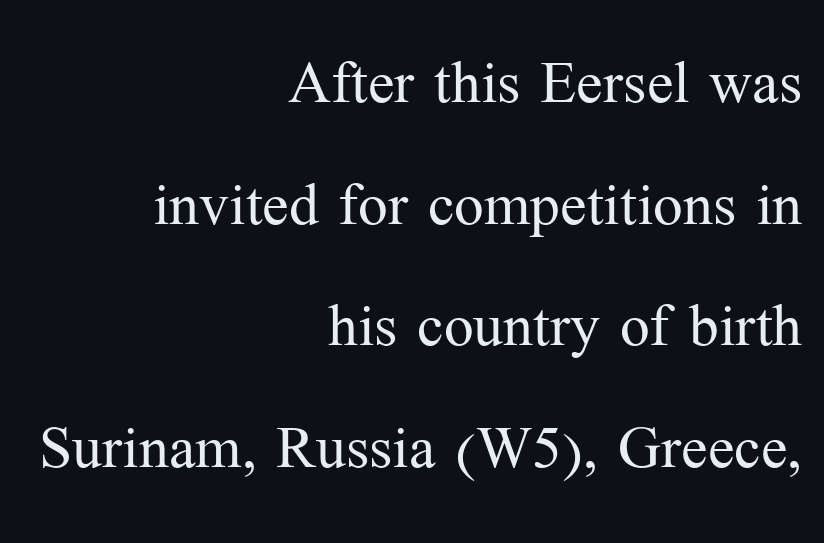
{"serif": "yes", "italic": "no", "bold": "no", "weight": "light", "width": "normal", "stroke_contrast": "medium", "x_height": "medium", "monospaced": "no", "underline": "no", "align": "right", "line_spacing": "normal", "line_spacing_ratio": 1.54, "letter_spacing": "normal", "letter_spacing_em": 0.0, "glyph_px": 79}
